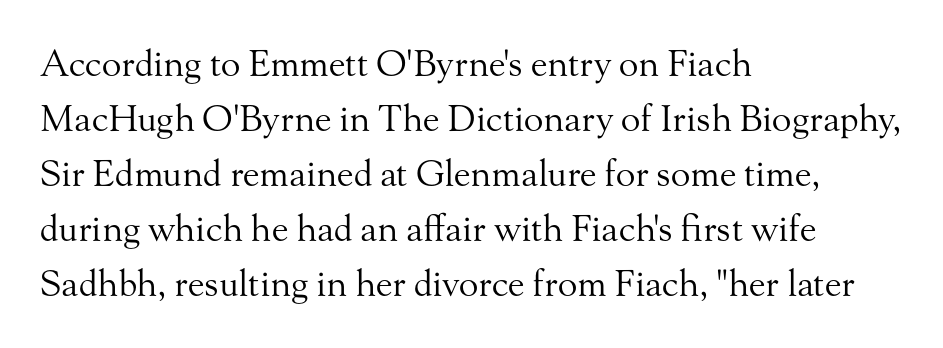
Stroke thickness stays within the range of a standard reading face or lighter. Observe the serifs anchoring each vertical stroke in this sample. Check the space under the baseline: it is left empty. The rendering uses a moderate line-height, typical for paragraphs. A typesetter would call this zero additional tracking.
